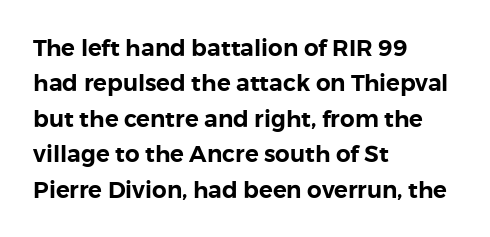
The image shows 23 px text type, upright; set left-aligned, normal line spacing (1.54x), normal letter spacing, not underlined.
